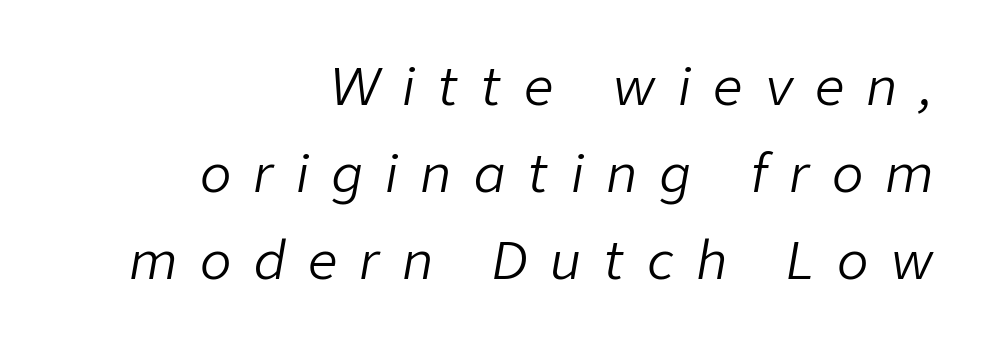
{"italic": "yes", "lean": "right", "slant_degrees": 9, "bold": "no", "weight": "light", "width": "normal", "stroke_contrast": "low", "x_height": "medium", "monospaced": "no", "underline": "no", "align": "right", "line_spacing": "normal", "line_spacing_ratio": 1.67, "letter_spacing": "wide", "letter_spacing_em": 0.43, "glyph_px": 52}
